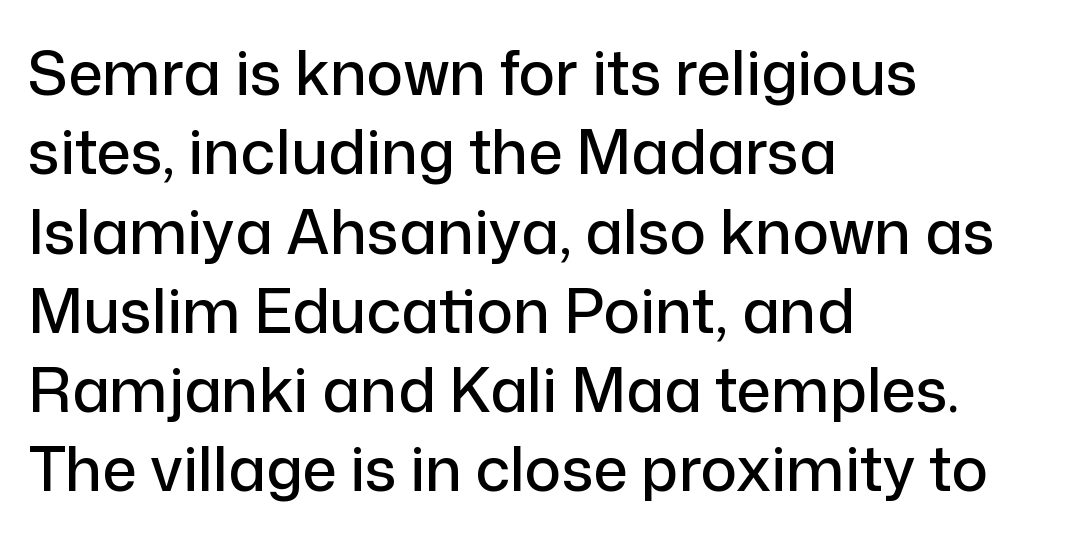
If you drew a ruler down the left edge, every line would touch it. Glyph-to-glyph distance matches everyday printed text. A roman cut, with each character standing at attention. Think of a printed novel: that variable character pitch is what you see here. Descenders hang freely into open space. The rendering uses a moderate line-height, typical for paragraphs.
